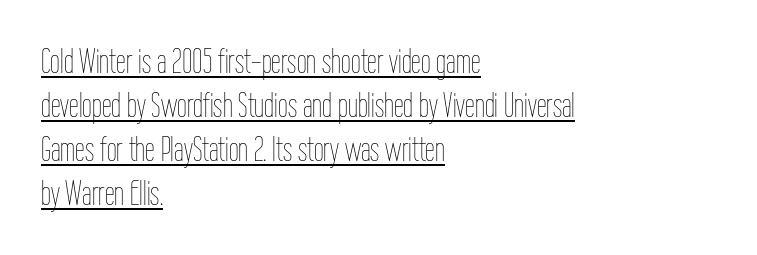
{"italic": "no", "bold": "no", "weight": "thin", "width": "condensed", "stroke_contrast": "low", "x_height": "medium", "monospaced": "no", "underline": "yes", "align": "left", "line_spacing": "normal", "line_spacing_ratio": 1.26, "letter_spacing": "normal", "letter_spacing_em": 0.0, "glyph_px": 35}
